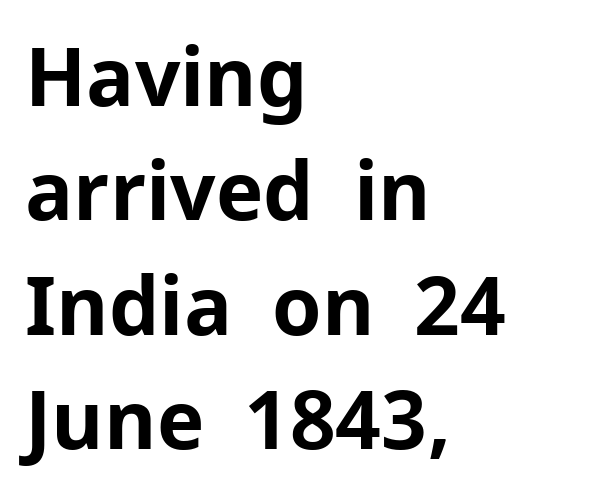
Stroke terminals: plain, sans-serif. Students, note that the glyphs here touch the page at normal intervals. The paragraph has a hard left edge and a soft right edge. Rows of type keep a routine distance in the vertical direction. A typesetter would call this proportional, since set widths differ per character. Underlining? Definitely not there.
